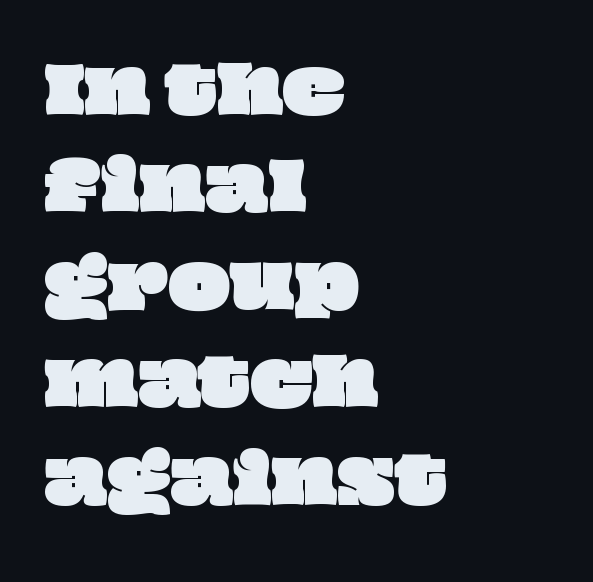
{"width": "wide", "stroke_contrast": "low", "x_height": "large", "monospaced": "no", "underline": "no", "align": "left", "line_spacing": "normal", "line_spacing_ratio": 1.5, "letter_spacing": "normal", "letter_spacing_em": 0.0, "glyph_px": 65}
